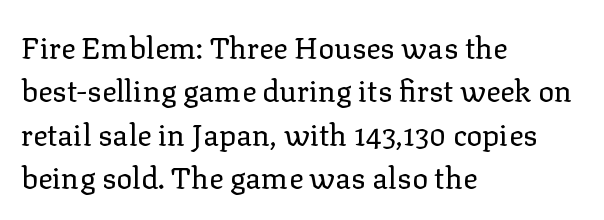
The image shows 30 px regular-weight serif type, upright; set left-aligned, normal line spacing (1.45x), normal letter spacing, not underlined; low stroke contrast and a medium x-height.
